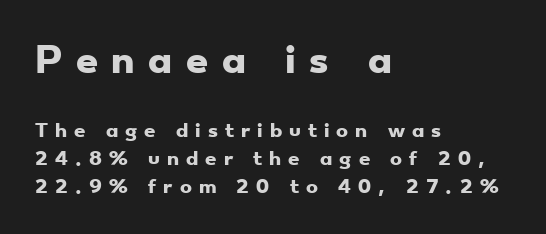
The image shows 35 px heavy, wide sans-serif type; set left-aligned, normal line spacing (1.55x), unusually wide letter spacing (+0.39 em), not underlined; the first (top) block is 1.94x larger; low stroke contrast and a small x-height.
